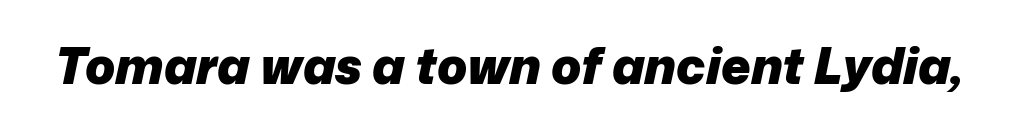
{"italic": "yes", "lean": "right", "slant_degrees": 12, "bold": "yes", "weight": "heavy", "width": "normal", "stroke_contrast": "low", "x_height": "medium", "monospaced": "no", "underline": "no", "letter_spacing": "normal", "letter_spacing_em": 0.0, "glyph_px": 50}
